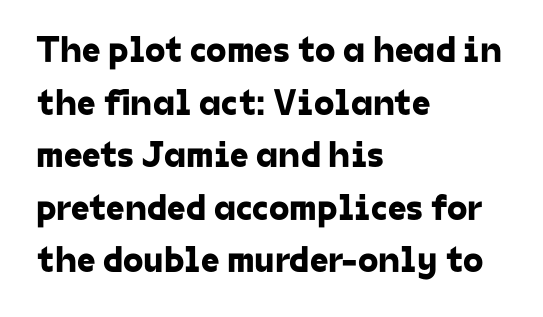
The image shows 37 px sans-serif type; set left-aligned, normal line spacing (1.42x), normal letter spacing, not underlined; low stroke contrast and a medium x-height.
